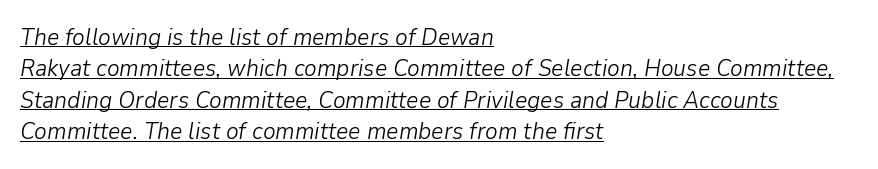
The tracking reads as untouched default to a designer's eye. The string is rendered with underlining switched on. A classic flush-left, rag-right setting is used for this passage. The designer left line spacing at the default. This reads as an unemphasized weight, regular at the heaviest.
